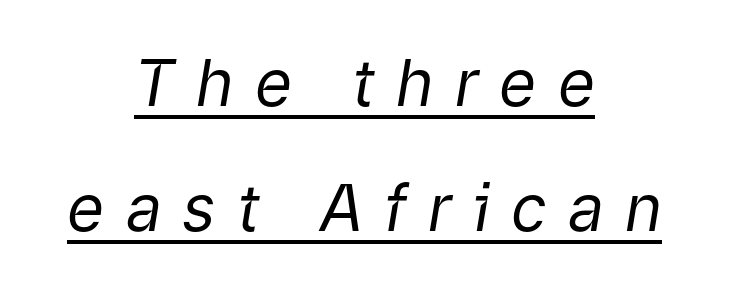
{"italic": "yes", "lean": "right", "slant_degrees": 9, "bold": "no", "weight": "regular", "width": "normal", "stroke_contrast": "low", "x_height": "medium", "monospaced": "no", "underline": "yes", "align": "center", "line_spacing": "loose", "line_spacing_ratio": 1.96, "letter_spacing": "wide", "letter_spacing_em": 0.33, "glyph_px": 64}
